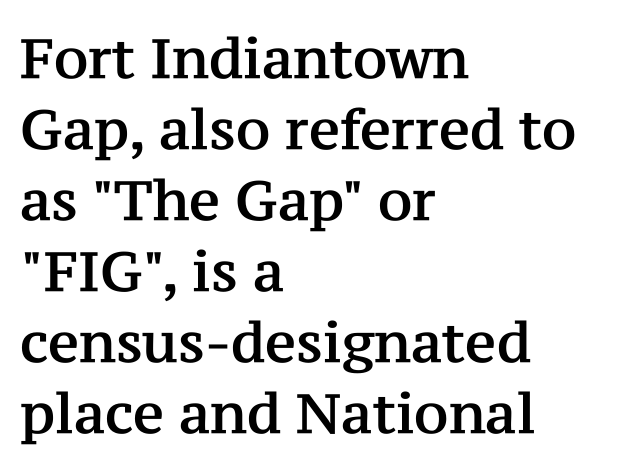
Q: Is the text italic (slanted)? A: No, it is upright.
Q: Is the typeface a serif or a sans-serif typeface? A: Serif.
Q: Is the text underlined? A: No.
Q: How is the paragraph aligned? A: Left-aligned.
Q: Is the spacing between letters normal or unusually wide? A: Normal.
Q: Is the spacing between lines tight, normal or loose? A: Normal.
Q: Width (condensed, normal, or wide)? A: Normal.
Q: Stroke contrast? A: Medium.
Q: x-height? A: Medium.
Q: Monospaced? A: No.
